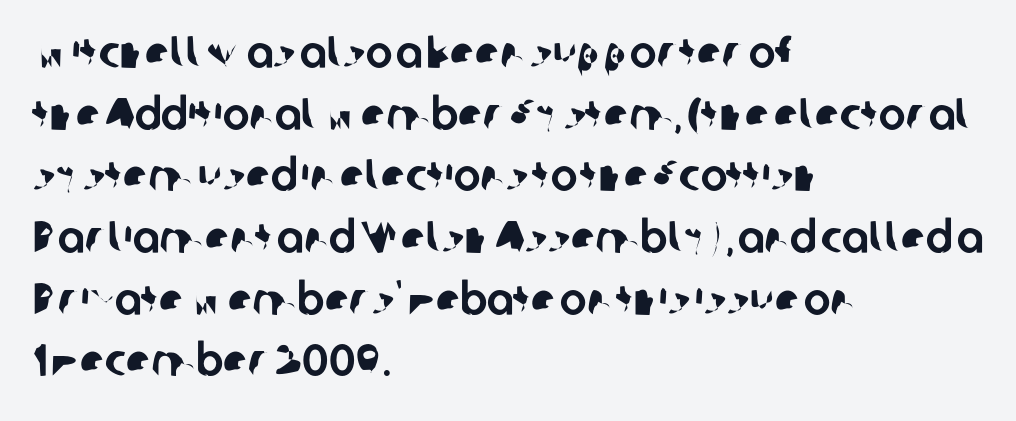
Any mark beneath the type? The region is blank. Which margin do the lines hug? The left one — the right edge is uneven. This sample has the flowing, uneven cadence of proportional lettering. Interline gaps are of average width in this sample. Students, note that the glyphs here touch the page at normal intervals.
